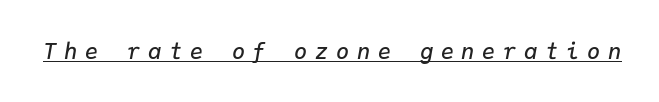
Q: Is the text bold? A: Semi-bold.
Q: Is the text italic (slanted)? A: Yes, it leans right by about 9 degrees.
Q: Is the text underlined? A: Yes.
Q: Is the spacing between letters normal or unusually wide? A: Unusually wide.
